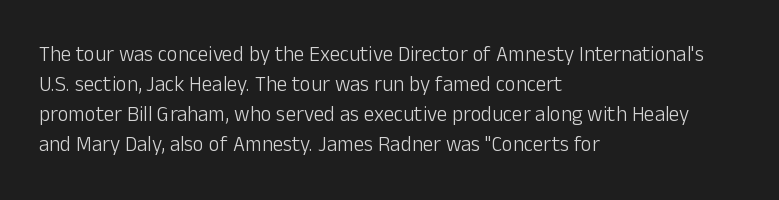
The image shows 21 px text type, upright; set left-aligned, normal line spacing (1.43x), normal letter spacing, not underlined.
